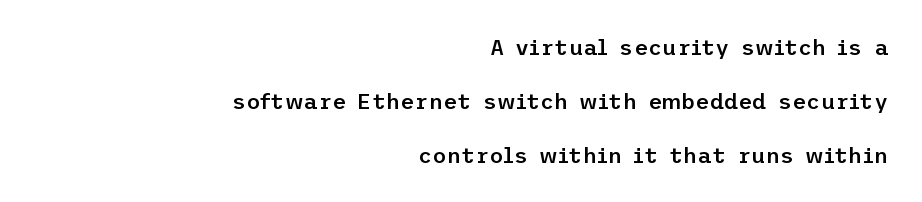
The letters are semibold — heavier than regular but short of a full bold. Each line ends at the same right margin while the left side varies. The foot of each line stays bare and open. Does the lettering tilt? It doesn't — this is upright.
